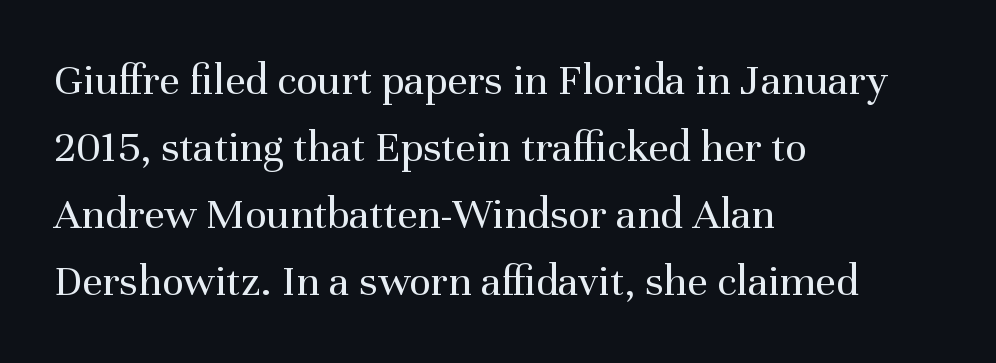
Q: Is the text bold? A: No.
Q: Is the text italic (slanted)? A: No, it is upright.
Q: Is the typeface a serif or a sans-serif typeface? A: Serif.
Q: Is the text underlined? A: No.
Q: How is the paragraph aligned? A: Left-aligned.
Q: Is the spacing between letters normal or unusually wide? A: Normal.
Q: Is the spacing between lines tight, normal or loose? A: Normal.
Q: Width (condensed, normal, or wide)? A: Normal.
Q: Stroke contrast? A: Medium.
Q: x-height? A: Medium.
Q: Monospaced? A: No.
